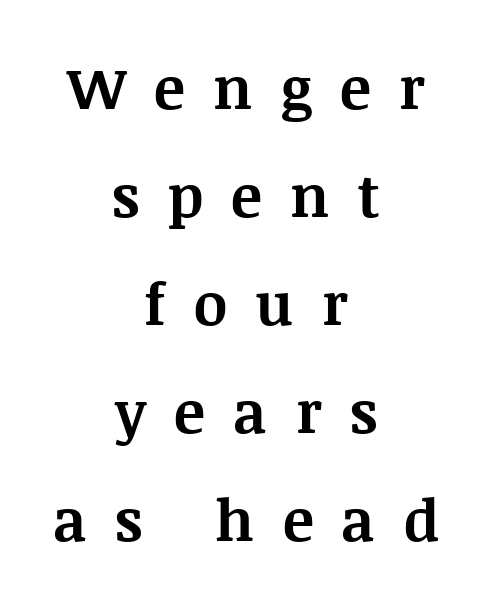
The image shows 58 px bold serif type, upright; set centered, line spacing 1.86x, unusually wide letter spacing (+0.49 em), not underlined; medium stroke contrast and a large x-height.
